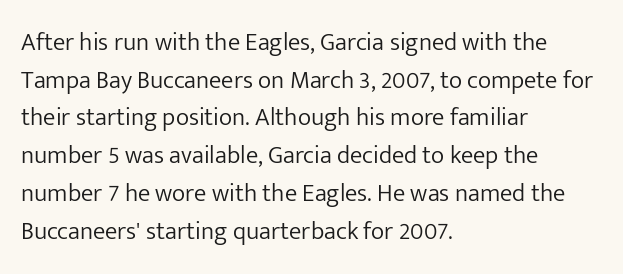
The image shows 25 px text type, upright; set left-aligned, normal line spacing (1.51x), normal letter spacing, not underlined.
